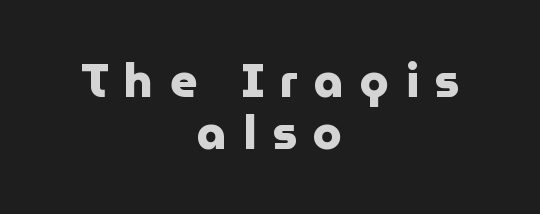
{"serif": "no", "italic": "no", "bold": "yes", "weight": "heavy", "width": "normal", "stroke_contrast": "low", "x_height": "medium", "monospaced": "no", "underline": "no", "align": "center", "line_spacing": "tight", "line_spacing_ratio": 1.11, "letter_spacing": "wide", "letter_spacing_em": 0.34, "glyph_px": 47}
